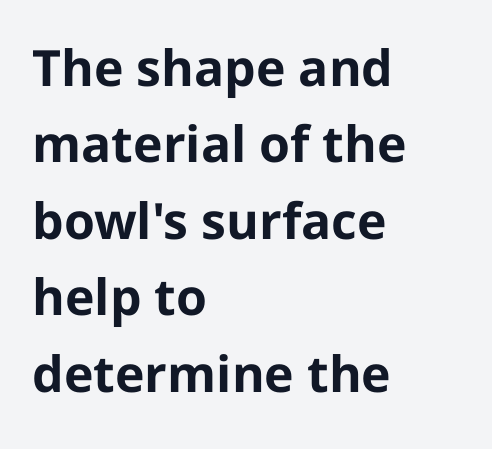
Words appear dense and cohesive because spacing is normal. Check under the words: just untouched page. Nope, no serifs anywhere on these letters. The rag falls on the right side of this text block. When letters stand straight like this, we call the style roman or upright. Heavy, bold letterforms.
